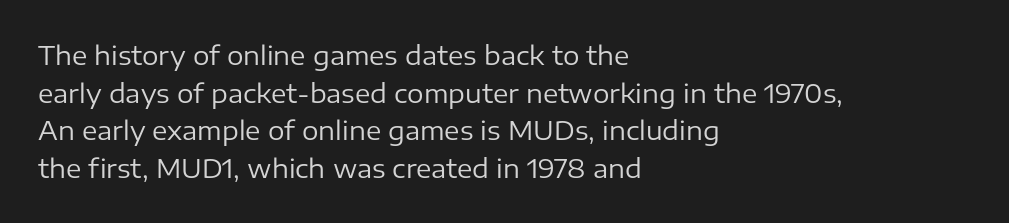
This sample is left-justified, so line endings fall wherever the words run out. Short note: letters normally spaced. These lines were composed using upright roman letters. Nothing heavy about these letters — not bold at all. The glyphs are unaccompanied by any horizontal stroke below them. Quick note: interline space is typical.
